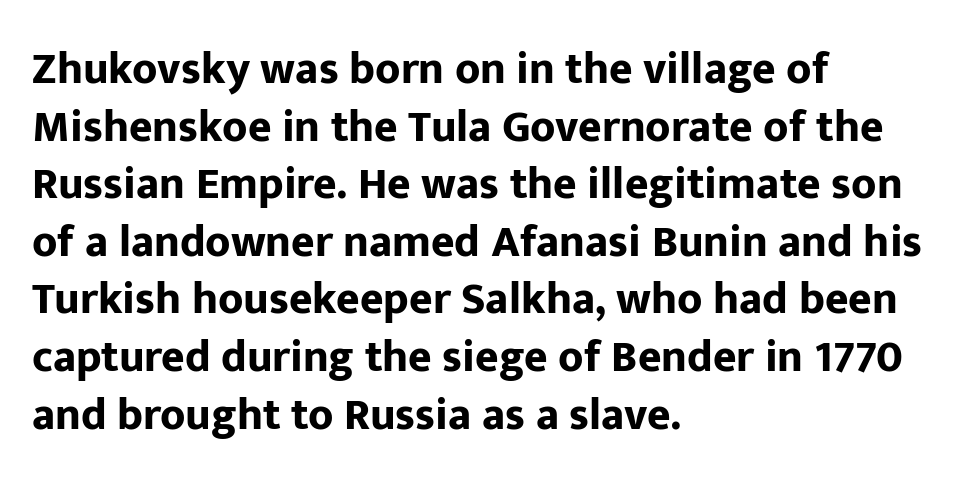
The image shows 45 px bold sans-serif type, upright; set left-aligned, normal line spacing (1.28x), normal letter spacing, not underlined; low stroke contrast and a medium x-height.
